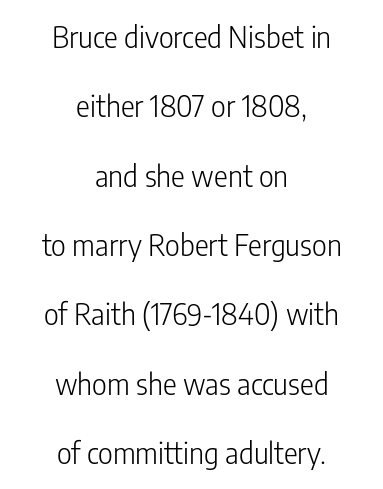
The image shows 29 px light, condensed sans-serif type, upright; set centered, loose line spacing (2.39x), normal letter spacing, not underlined; low stroke contrast and a medium x-height.
